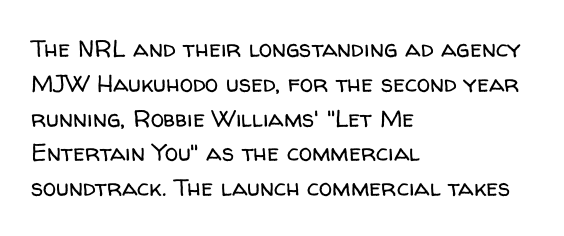
Q: Is the text bold? A: No.
Q: Is the text italic (slanted)? A: No, it is upright.
Q: Is the text underlined? A: No.
Q: How is the paragraph aligned? A: Left-aligned.
Q: Is the spacing between letters normal or unusually wide? A: Normal.
Q: Is the spacing between lines tight, normal or loose? A: Normal.
